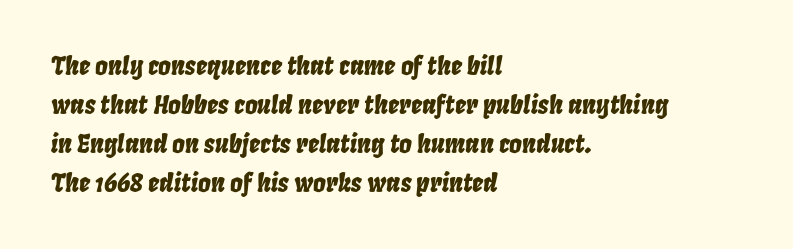
{"italic": "yes", "lean": "right", "slant_degrees": 8, "underline": "no", "align": "left", "line_spacing": "normal", "line_spacing_ratio": 1.56, "letter_spacing": "normal", "letter_spacing_em": 0.0, "glyph_px": 25}
